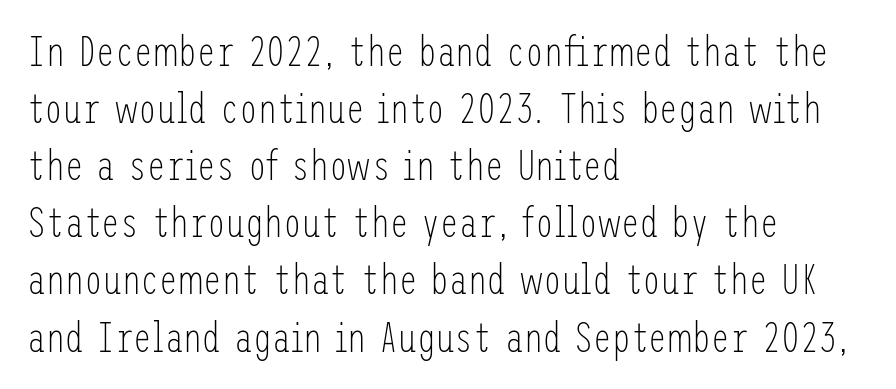
The image shows 42 px light, condensed sans-serif type, upright; set left-aligned, normal line spacing (1.36x), normal letter spacing, not underlined; low stroke contrast and a medium x-height.
